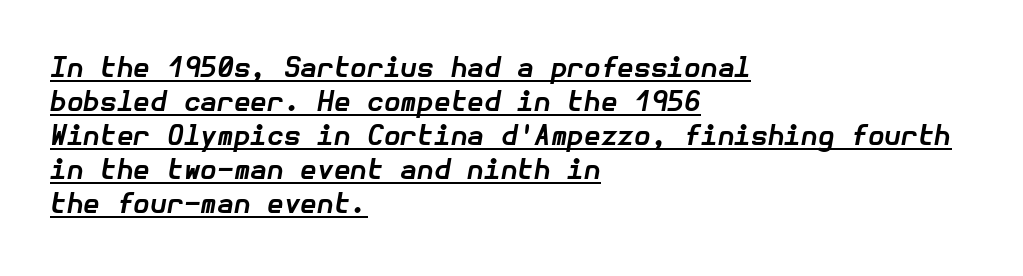
Q: Is the text bold? A: Yes.
Q: Is the text italic (slanted)? A: Yes, it leans right by about 10 degrees.
Q: Is the text underlined? A: Yes.
Q: How is the paragraph aligned? A: Left-aligned.
Q: Is the spacing between letters normal or unusually wide? A: Normal.
Q: Is the spacing between lines tight, normal or loose? A: Normal.
